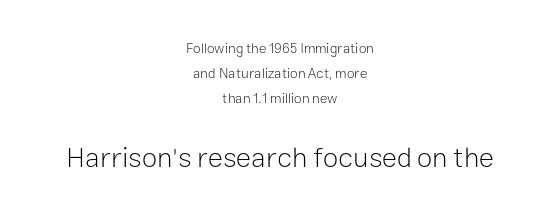
The image shows 28 px light sans-serif type, upright; set centered, line spacing 1.8x, normal letter spacing, not underlined; the second (bottom) block is 2.0x larger; low stroke contrast and a medium x-height.
